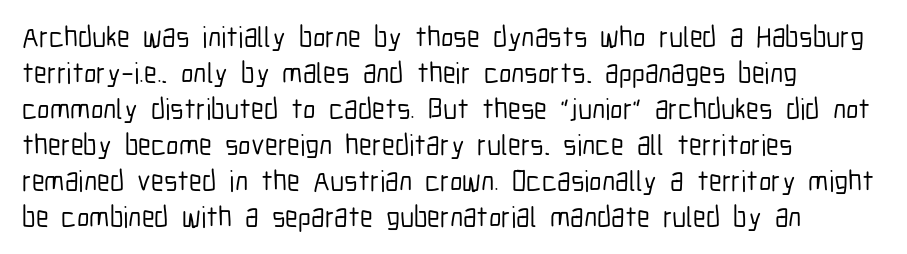
{"serif": "no", "italic": "no", "width": "condensed", "stroke_contrast": "low", "x_height": "medium", "monospaced": "no", "underline": "no", "align": "left", "line_spacing_ratio": 1.24, "letter_spacing": "normal", "letter_spacing_em": 0.0, "glyph_px": 29}
